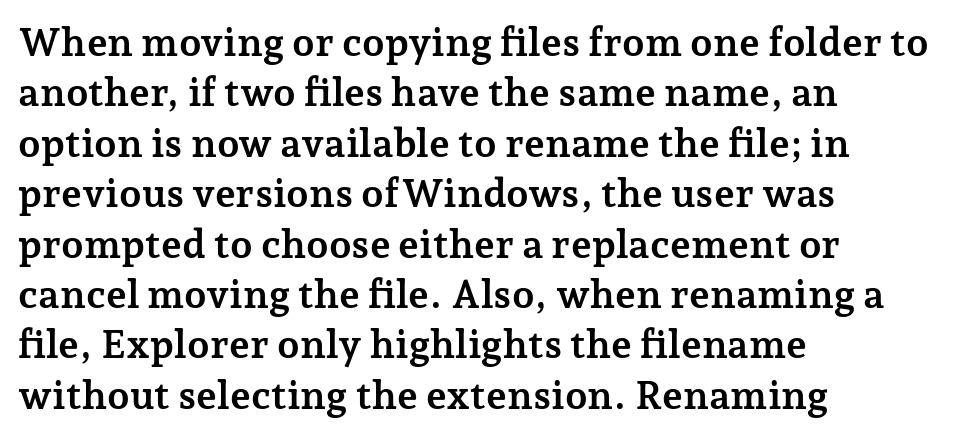
The image shows 40 px semibold serif type, upright; set left-aligned, normal line spacing (1.26x), normal letter spacing, not underlined; low stroke contrast and a medium x-height.
